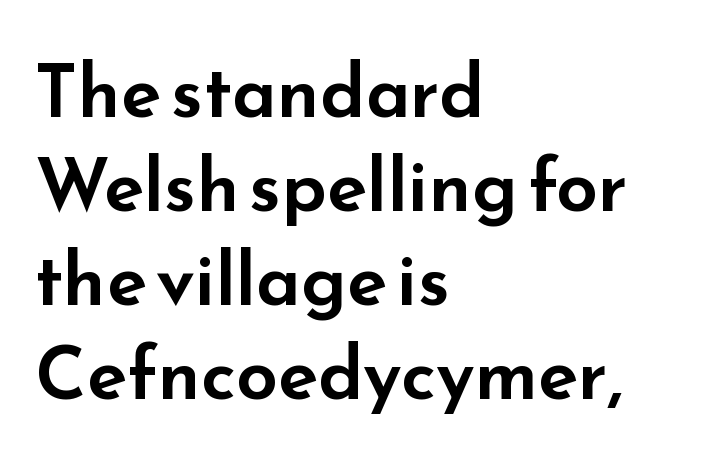
{"serif": "no", "italic": "no", "width": "wide", "stroke_contrast": "low", "x_height": "small", "monospaced": "no", "underline": "no", "align": "left", "line_spacing": "normal", "line_spacing_ratio": 1.27, "letter_spacing": "normal", "letter_spacing_em": 0.0, "glyph_px": 74}
